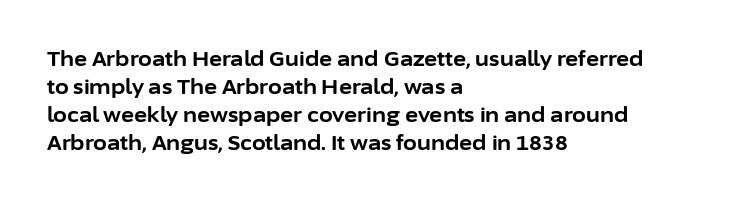
Its strokes are broad and dark, the hallmark of bold type. Plain, unruled lines of type. The paragraph shown leans on its left margin. Reading down the column, the eye jumps a familiar distance to each next line. Vertical strokes here are truly vertical.
